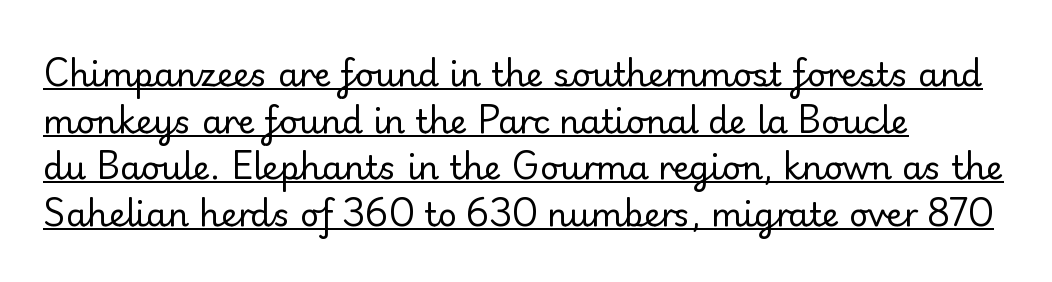
{"serif": "yes", "italic": "no", "bold": "no", "weight": "regular", "width": "normal", "stroke_contrast": "low", "x_height": "small", "monospaced": "no", "underline": "yes", "align": "left", "line_spacing": "normal", "line_spacing_ratio": 1.41, "letter_spacing": "normal", "letter_spacing_em": 0.0, "glyph_px": 33}
